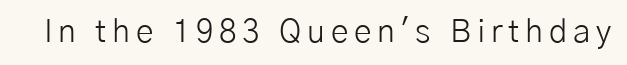
The image shows 32 px light sans-serif type, upright; set not underlined; low stroke contrast and a medium x-height.
